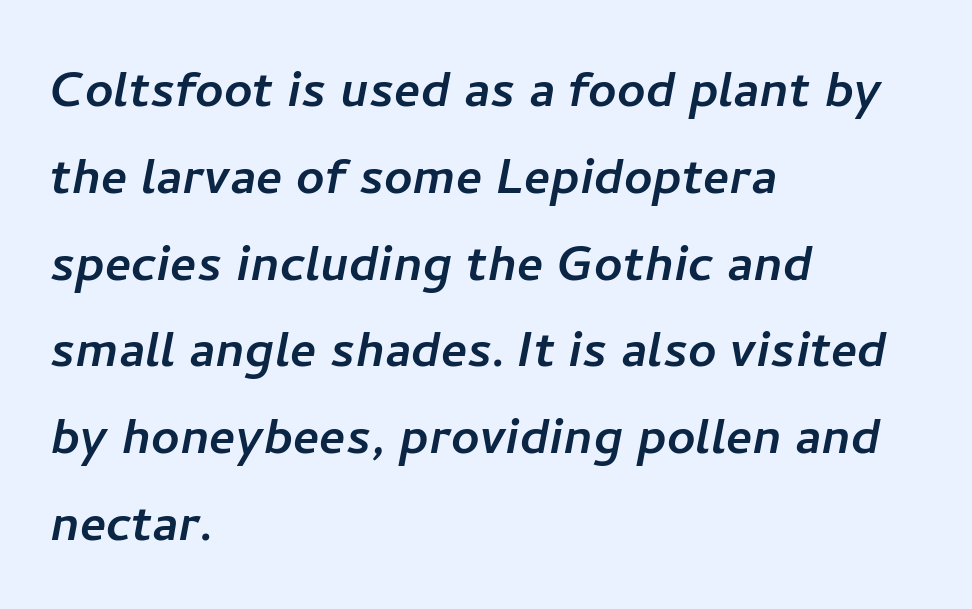
This sample has the flowing, uneven cadence of proportional lettering. A classic flush-left, rag-right setting is used for this passage. Beneath every word, the page is bare. The characters display no serif detailing; their extremities are plain. Inter-character spacing is left at the font's built-in metrics. The designer left line spacing at the default.
